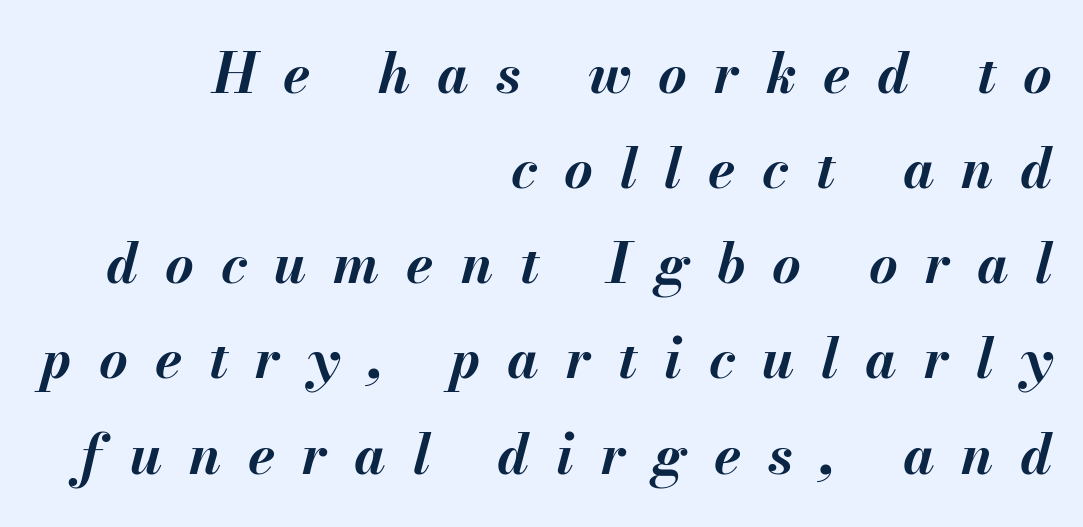
The space beneath each line is pristine and unruled. The lines in this sample share a right terminus and differ only in where they begin. Plenty of ink on the page — the face is bold. The passage shown leans; its letterforms are oblique. Varying glyph widths throughout — classic text-font behaviour. Compared with typical body copy, the letter spacing here is much looser.
